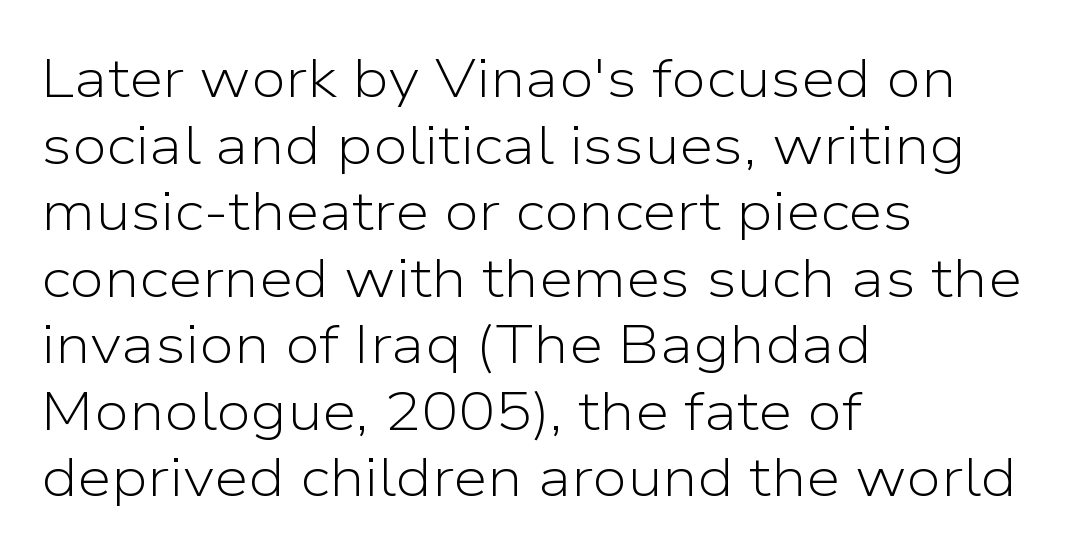
When letters stand straight like this, we call the style roman or upright. Grotesque or geometric, the face here clearly has no serifs. Vertical stems look standard width or narrower in stroke. The rendering uses natural spacing where letterforms have individual widths. Unmarked baselines from the first word to the last. Nothing unusual about the tracking: characters are spaced as the font intends.
